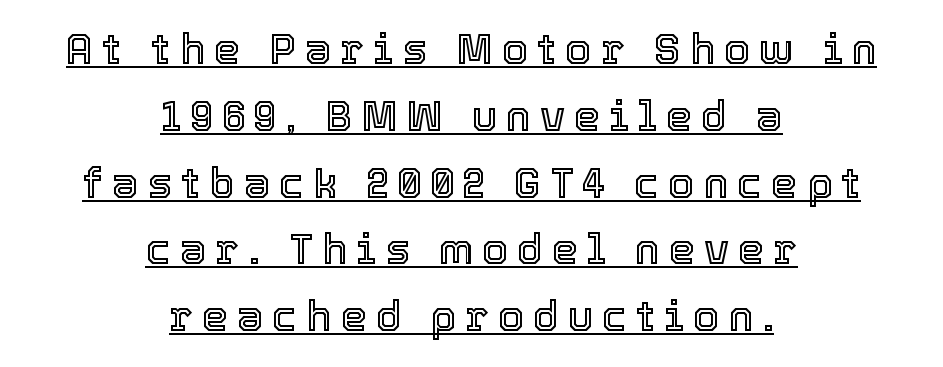
{"italic": "no", "width": "normal", "x_height": "medium", "monospaced": "no", "underline": "yes", "align": "center", "line_spacing": "normal", "line_spacing_ratio": 1.59, "letter_spacing": "wide", "letter_spacing_em": 0.21, "glyph_px": 42}
